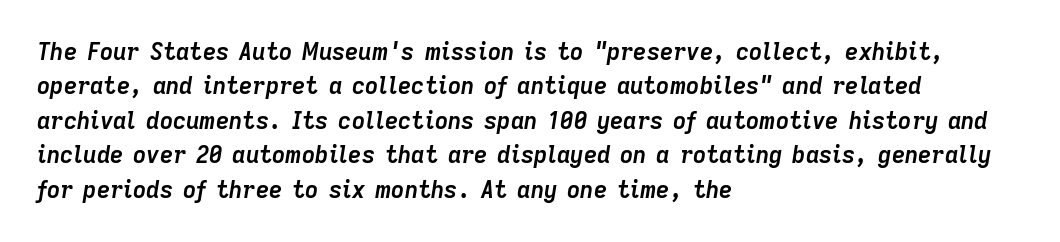
The image shows 23 px bold type, italic (leaning right); set left-aligned, normal line spacing (1.5x), normal letter spacing, not underlined.
